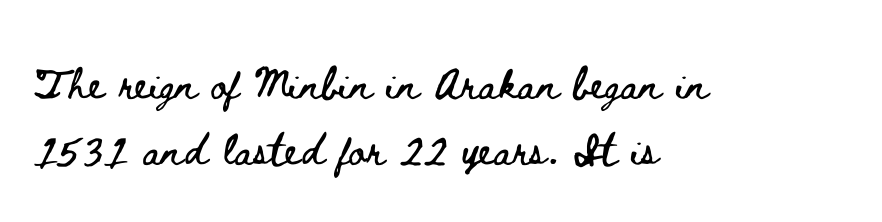
{"width": "wide", "stroke_contrast": "low", "x_height": "small", "monospaced": "no", "underline": "no", "align": "left", "line_spacing": "normal", "line_spacing_ratio": 1.65, "letter_spacing": "normal", "letter_spacing_em": 0.0, "glyph_px": 40}
